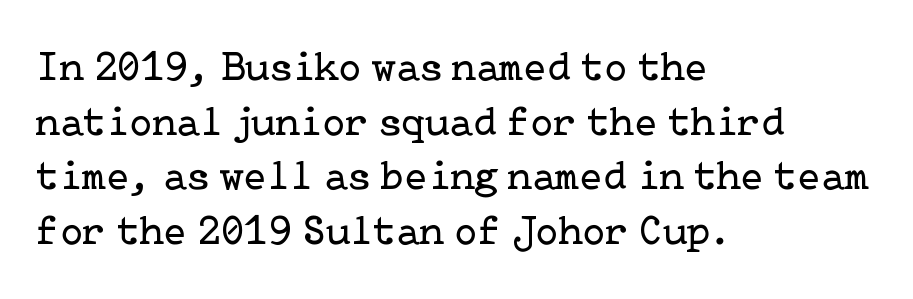
{"serif": "yes", "italic": "no", "bold": "no", "weight": "regular", "width": "normal", "stroke_contrast": "low", "x_height": "medium", "underline": "no", "align": "left", "line_spacing": "normal", "line_spacing_ratio": 1.3, "letter_spacing": "normal", "letter_spacing_em": 0.0, "glyph_px": 42}
